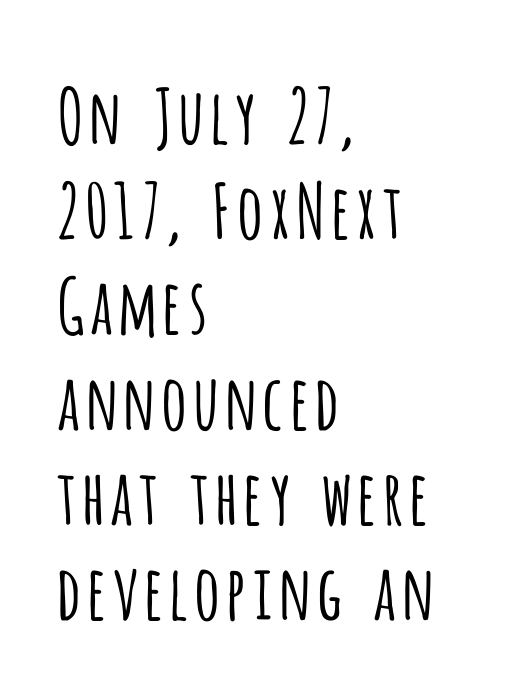
Q: Is the text bold? A: No.
Q: Is the text italic (slanted)? A: No, it is upright.
Q: Is the typeface a serif or a sans-serif typeface? A: Sans-serif.
Q: Is the text underlined? A: No.
Q: How is the paragraph aligned? A: Left-aligned.
Q: Is the spacing between letters normal or unusually wide? A: Normal.
Q: Is the spacing between lines tight, normal or loose? A: Normal.
Q: Width (condensed, normal, or wide)? A: Condensed.
Q: Stroke contrast? A: Low.
Q: x-height? A: Large.
Q: Monospaced? A: No.
